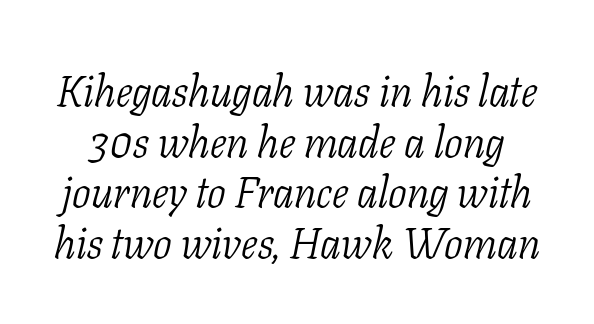
{"serif": "yes", "italic": "yes", "lean": "right", "slant_degrees": 11, "bold": "no", "weight": "light", "width": "condensed", "stroke_contrast": "low", "x_height": "medium", "monospaced": "no", "underline": "no", "line_spacing": "tight", "line_spacing_ratio": 1.15, "letter_spacing": "normal", "letter_spacing_em": 0.0, "glyph_px": 44}
